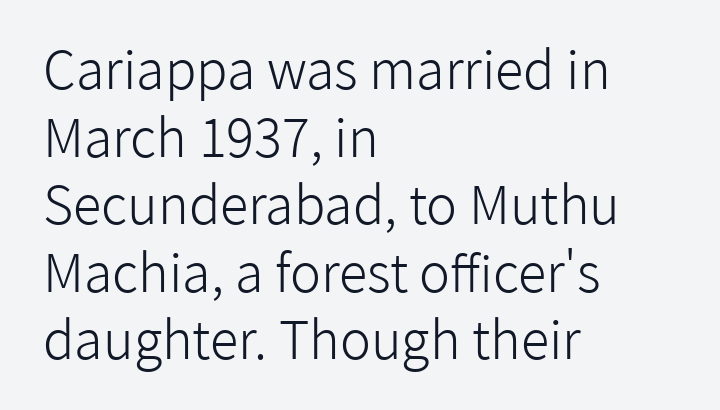
Quick note: not italic, upright. Line starts are locked; line ends wander. The typesetting does not lean heavy: it is not bold. Students, observe: this is what conventionally led text looks like. Nobody touched the tracking dial on this one. These lines are rendered in a variable-pitch font.
